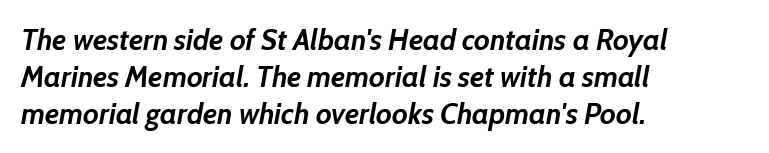
{"italic": "yes", "lean": "right", "slant_degrees": 10, "bold": "yes", "weight": "semibold", "width": "normal", "stroke_contrast": "low", "x_height": "medium", "monospaced": "no", "underline": "no", "align": "left", "line_spacing_ratio": 1.23, "letter_spacing": "normal", "letter_spacing_em": 0.0, "glyph_px": 30}
